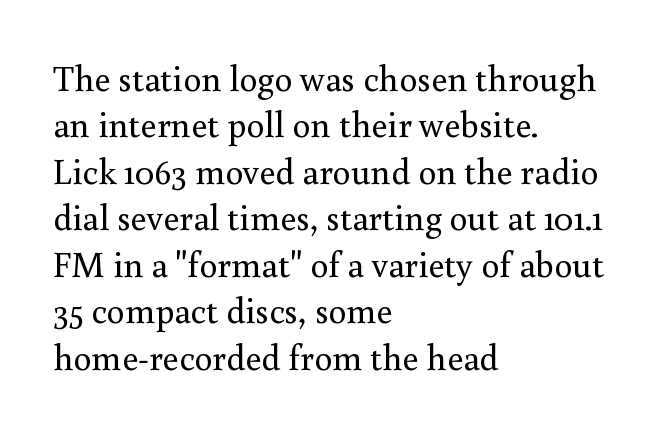
{"serif": "yes", "italic": "no", "bold": "no", "weight": "regular", "width": "normal", "stroke_contrast": "medium", "x_height": "small", "monospaced": "no", "underline": "no", "align": "left", "line_spacing": "normal", "line_spacing_ratio": 1.29, "letter_spacing": "normal", "letter_spacing_em": 0.0, "glyph_px": 36}
